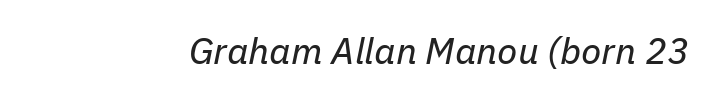
The image shows 37 px regular-weight type, italic (leaning right); set normal letter spacing, not underlined; low stroke contrast and a medium x-height.
